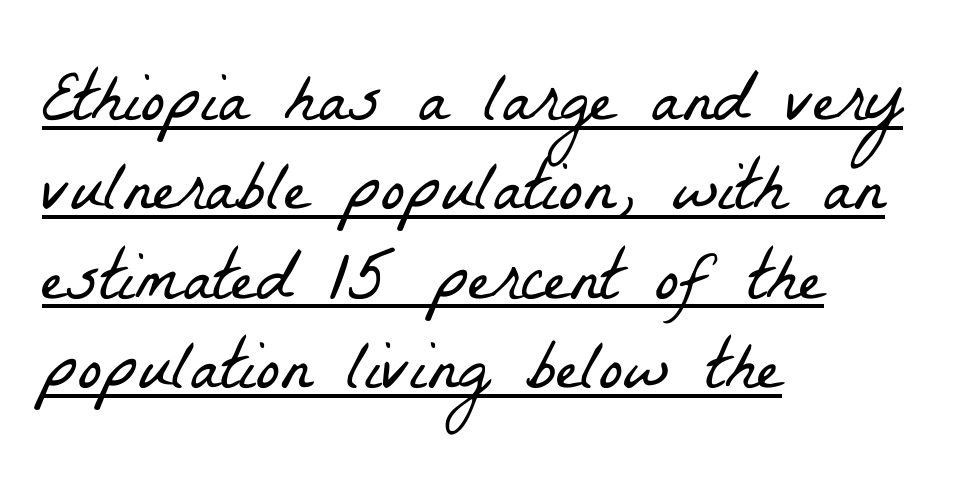
Q: Is the text bold? A: No.
Q: Is the typeface a serif or a sans-serif typeface? A: Serif.
Q: Is the text underlined? A: Yes.
Q: How is the paragraph aligned? A: Left-aligned.
Q: Is the spacing between letters normal or unusually wide? A: Normal.
Q: Width (condensed, normal, or wide)? A: Condensed.
Q: Stroke contrast? A: Low.
Q: x-height? A: Medium.
Q: Monospaced? A: No.
